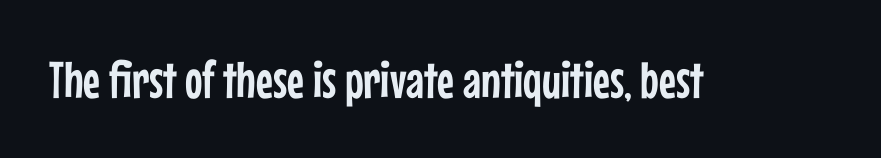
{"serif": "no", "italic": "no", "width": "condensed", "stroke_contrast": "low", "x_height": "medium", "monospaced": "no", "underline": "no", "letter_spacing": "normal", "letter_spacing_em": 0.0, "glyph_px": 52}
